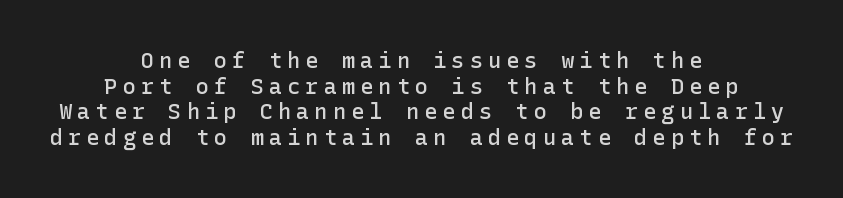
Q: Is the text bold? A: Semi-bold.
Q: Is the text italic (slanted)? A: No, it is upright.
Q: Is the text underlined? A: No.
Q: How is the paragraph aligned? A: Centered.
Q: Is the spacing between letters normal or unusually wide? A: Unusually wide.
